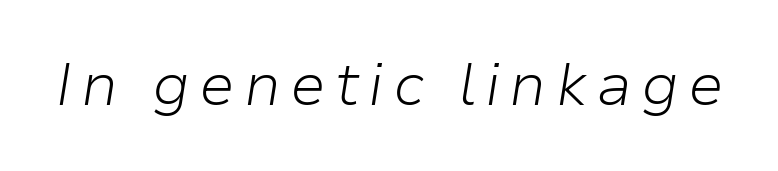
{"italic": "yes", "lean": "right", "slant_degrees": 9, "bold": "no", "weight": "light", "width": "normal", "stroke_contrast": "low", "x_height": "medium", "monospaced": "no", "underline": "no", "glyph_px": 60}
